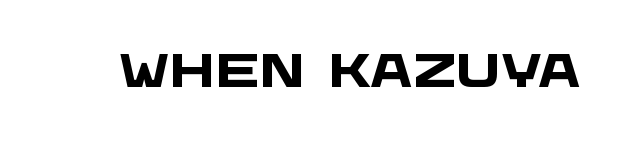
{"serif": "no", "bold": "yes", "weight": "heavy", "width": "wide", "stroke_contrast": "low", "x_height": "large", "monospaced": "no", "underline": "no", "letter_spacing": "normal", "letter_spacing_em": 0.0, "glyph_px": 47}
